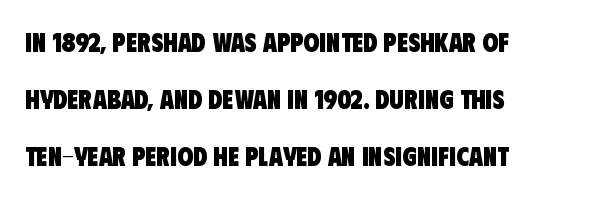
{"bold": "yes", "underline": "no", "align": "left", "line_spacing": "loose", "line_spacing_ratio": 2.2, "letter_spacing": "normal", "letter_spacing_em": 0.0, "glyph_px": 26}
